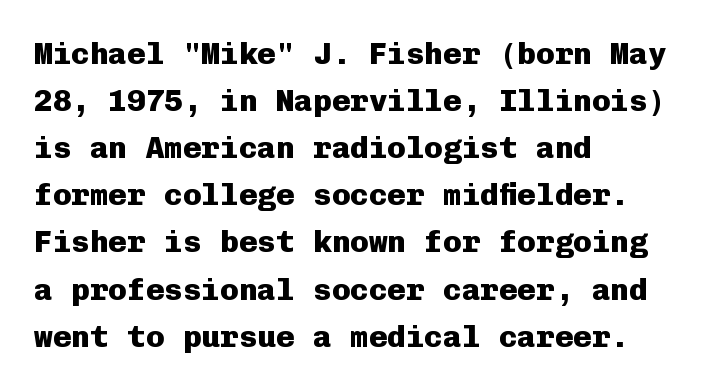
The image shows 31 px heavy sans-serif type, upright, monospaced; set left-aligned, normal line spacing (1.52x), normal letter spacing, not underlined; low stroke contrast and a medium x-height.
